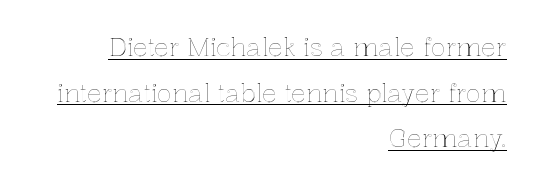
{"italic": "no", "underline": "yes", "align": "right", "line_spacing_ratio": 1.83, "letter_spacing": "normal", "letter_spacing_em": 0.0, "glyph_px": 25}
